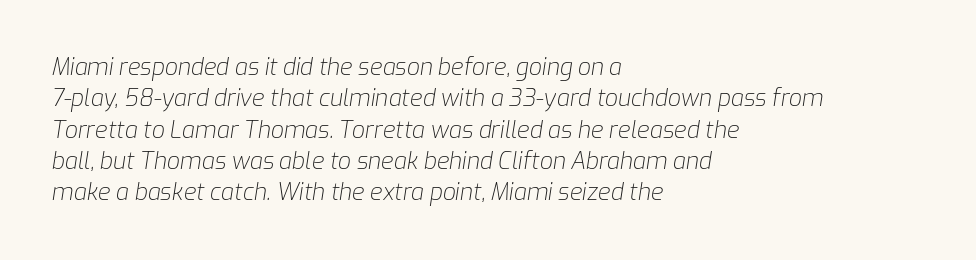
Q: Is the text bold? A: No.
Q: Is the text italic (slanted)? A: Yes, it leans right by about 9 degrees.
Q: Is the text underlined? A: No.
Q: How is the paragraph aligned? A: Left-aligned.
Q: Is the spacing between letters normal or unusually wide? A: Normal.
Q: Is the spacing between lines tight, normal or loose? A: Normal.
